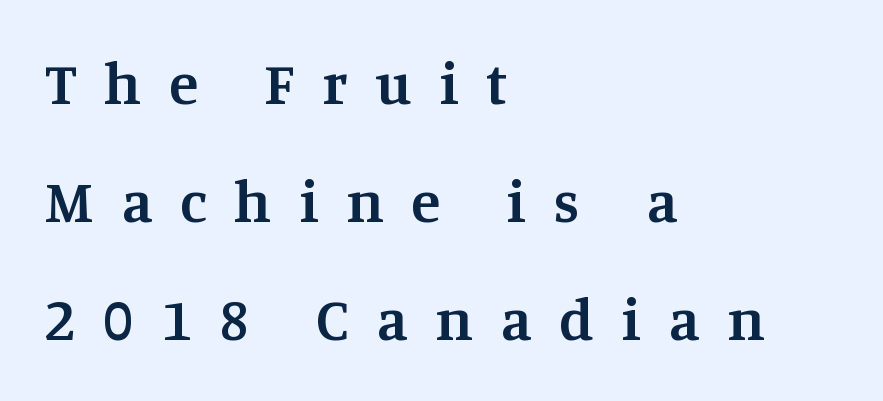
Notice how the passage keeps a crisp vertical edge on the left only. How are the letters spaced? Widely, with obvious added tracking. To sum up the face: it has serifs. This sample uses an upright cut, with every glyph sitting square on the baseline. Emphasis by weight is partial: semibold.
